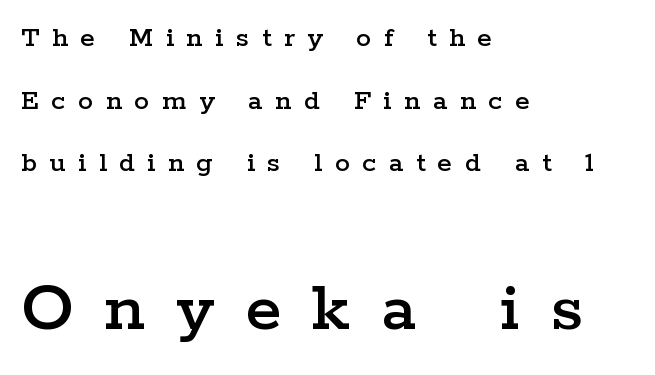
Q: Is the text italic (slanted)? A: No, it is upright.
Q: Is the typeface a serif or a sans-serif typeface? A: Serif.
Q: Is the text underlined? A: No.
Q: How is the paragraph aligned? A: Left-aligned.
Q: Is the spacing between letters normal or unusually wide? A: Unusually wide.
Q: Is the spacing between lines tight, normal or loose? A: Loose.
Q: Which block of text is set in a larger size, the first (top) or the second (bottom)? A: The second (bottom) one.
Q: Width (condensed, normal, or wide)? A: Wide.
Q: Stroke contrast? A: Low.
Q: x-height? A: Medium.
Q: Monospaced? A: No.
